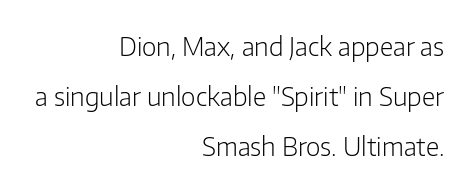
{"italic": "no", "bold": "no", "underline": "no", "align": "right", "line_spacing": "loose", "line_spacing_ratio": 2.01, "letter_spacing": "normal", "letter_spacing_em": 0.0, "glyph_px": 25}
